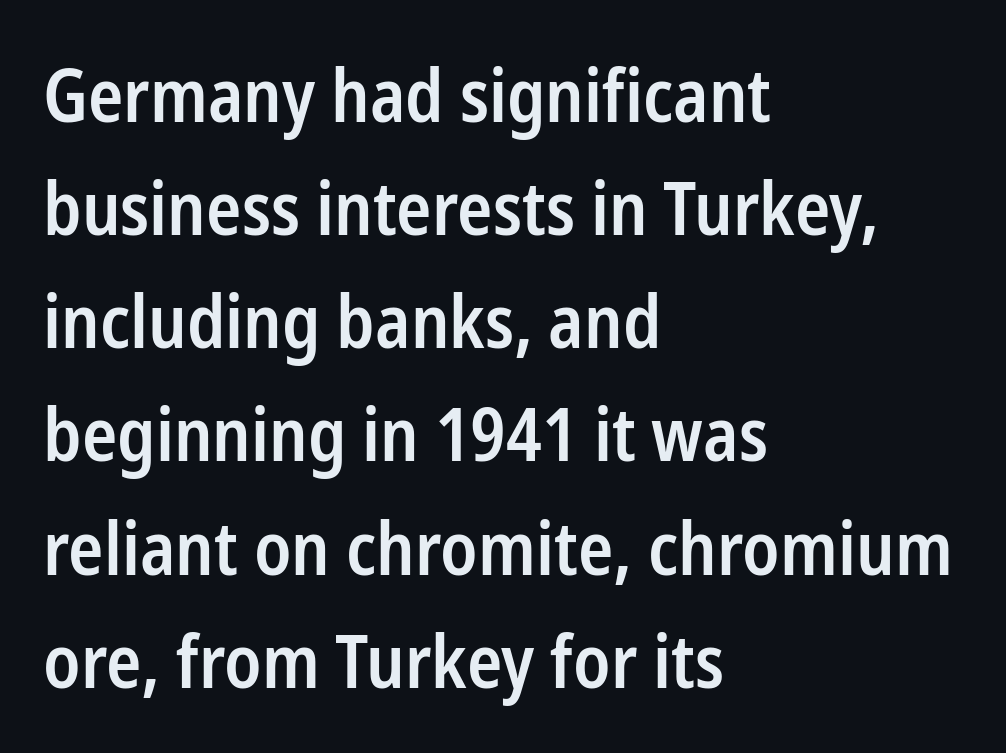
Q: Is the text bold? A: Semi-bold.
Q: Is the text italic (slanted)? A: No, it is upright.
Q: Is the typeface a serif or a sans-serif typeface? A: Sans-serif.
Q: Is the text underlined? A: No.
Q: How is the paragraph aligned? A: Left-aligned.
Q: Is the spacing between letters normal or unusually wide? A: Normal.
Q: Is the spacing between lines tight, normal or loose? A: Normal.
Q: Width (condensed, normal, or wide)? A: Condensed.
Q: Stroke contrast? A: Low.
Q: x-height? A: Medium.
Q: Monospaced? A: No.
